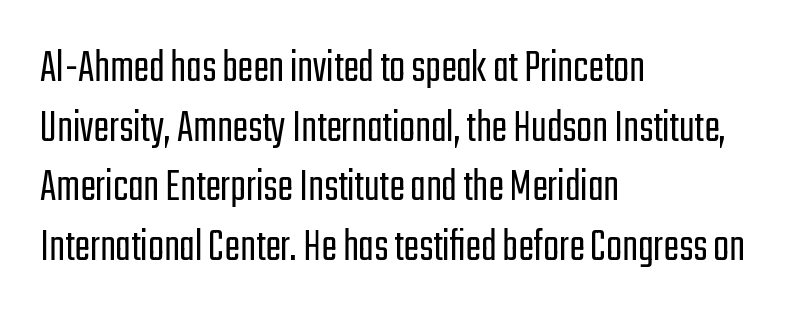
Weight class: somewhere from thin through regular. If you measured baseline to baseline, you'd find a middling distance. Unmarked baselines from the first word to the last. Are there feet on the stems? There aren't — it's a sans. Upright lettering throughout. Looks like regular typesetting: each glyph gets only the width it needs.
